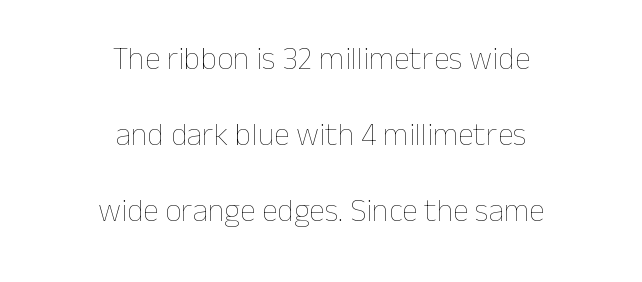
{"italic": "no", "bold": "no", "weight": "thin", "width": "normal", "stroke_contrast": "low", "x_height": "medium", "monospaced": "no", "underline": "no", "align": "center", "line_spacing": "loose", "line_spacing_ratio": 2.38, "letter_spacing": "normal", "letter_spacing_em": 0.0, "glyph_px": 32}
